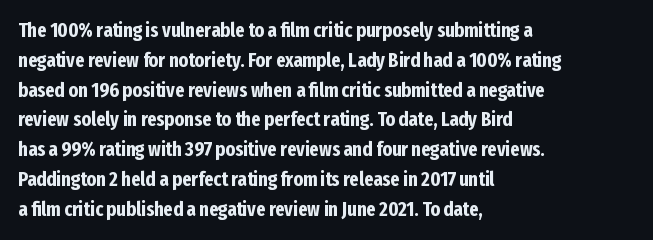
{"italic": "no", "bold": "yes", "underline": "no", "align": "left", "line_spacing": "normal", "line_spacing_ratio": 1.49, "letter_spacing": "normal", "letter_spacing_em": 0.0, "glyph_px": 20}
